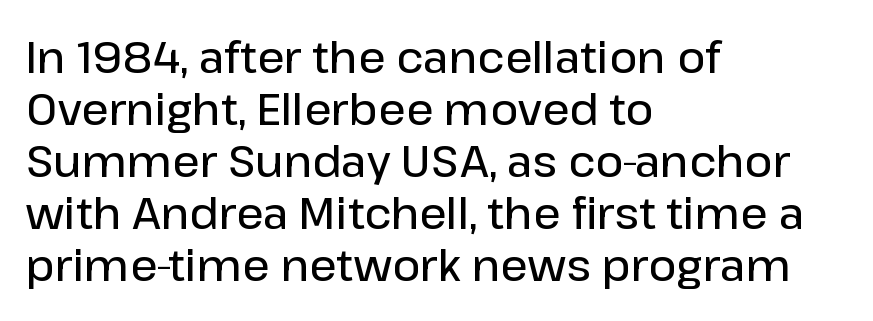
The image shows 43 px semibold sans-serif type, upright; set left-aligned, line spacing 1.21x, normal letter spacing, not underlined; low stroke contrast and a medium x-height.
